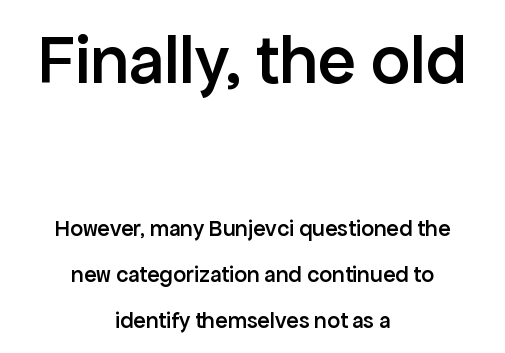
The image shows 70 px semibold sans-serif type, upright; set centered, loose line spacing (2.01x), normal letter spacing, not underlined; the first (top) block is 3.04x larger; low stroke contrast and a medium x-height.
